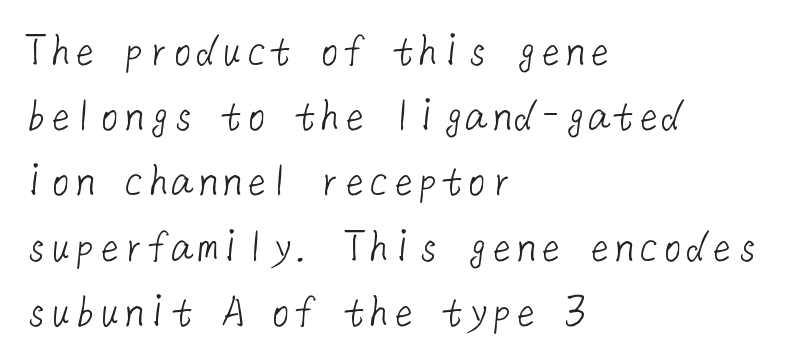
This reads as an unemphasized weight, regular at the heaviest. Every row of glyphs begins at an identical x-position on the left. Look at the tracking — it's just the regular setting, nothing added. The string is rendered with underlining switched off.
